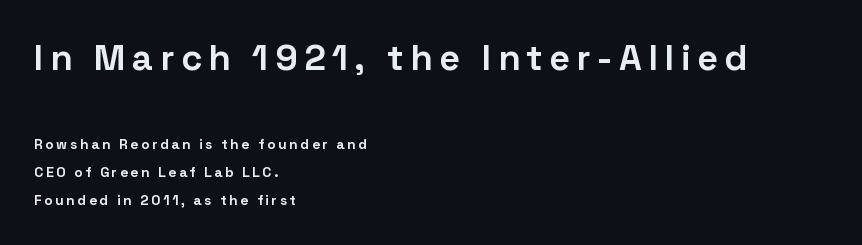
The image shows 36 px bold sans-serif type, upright; set left-aligned, loose line spacing (2.01x), not underlined; the first (top) block is 2.57x larger; low stroke contrast and a medium x-height.
